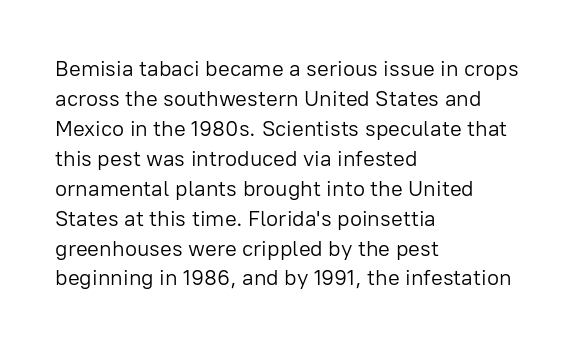
Q: Is the text bold? A: No.
Q: Is the text italic (slanted)? A: No, it is upright.
Q: Is the text underlined? A: No.
Q: How is the paragraph aligned? A: Left-aligned.
Q: Is the spacing between letters normal or unusually wide? A: Normal.
Q: Is the spacing between lines tight, normal or loose? A: Normal.
